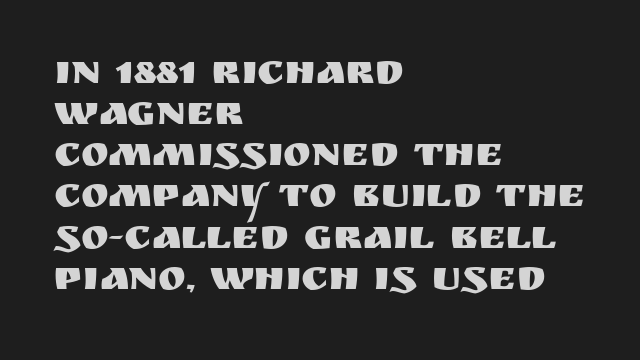
{"serif": "no", "italic": "no", "width": "normal", "stroke_contrast": "medium", "x_height": "large", "monospaced": "no", "underline": "no", "align": "left", "line_spacing": "tight", "line_spacing_ratio": 0.98, "letter_spacing": "normal", "letter_spacing_em": 0.0, "glyph_px": 42}
